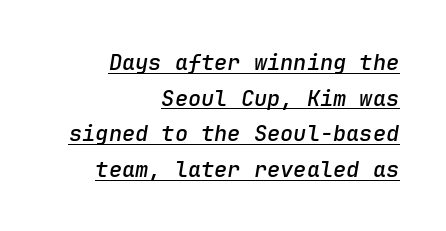
The image shows 22 px text type, italic (leaning right); set right-aligned, normal line spacing (1.62x), normal letter spacing, underlined.
